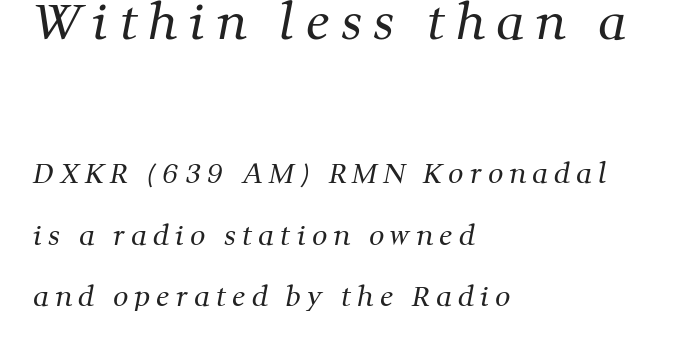
{"serif": "yes", "bold": "no", "weight": "regular", "width": "normal", "stroke_contrast": "medium", "x_height": "medium", "monospaced": "no", "underline": "no", "align": "left", "line_spacing": "loose", "line_spacing_ratio": 2.27, "letter_spacing": "wide", "letter_spacing_em": 0.23, "larger_block": "first", "size_ratio": 1.78, "glyph_px": 48}
